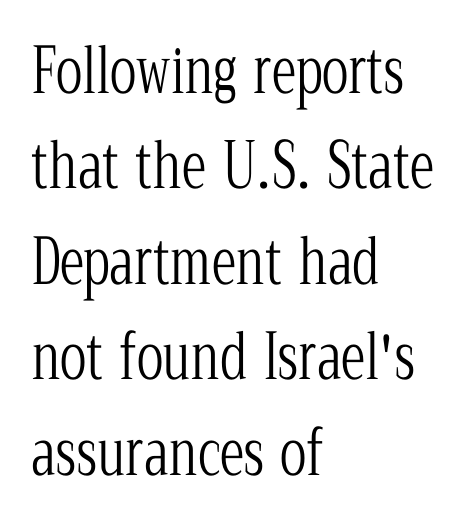
The designer went with a serif here, giving each stem small feet. The passage shown is typed in a proportional face where columns would drift. The rendering anchors every line to the left-hand side. Descender tails drop into unmarked territory. Regular leading. Ordinary non-slanted type is in use.
